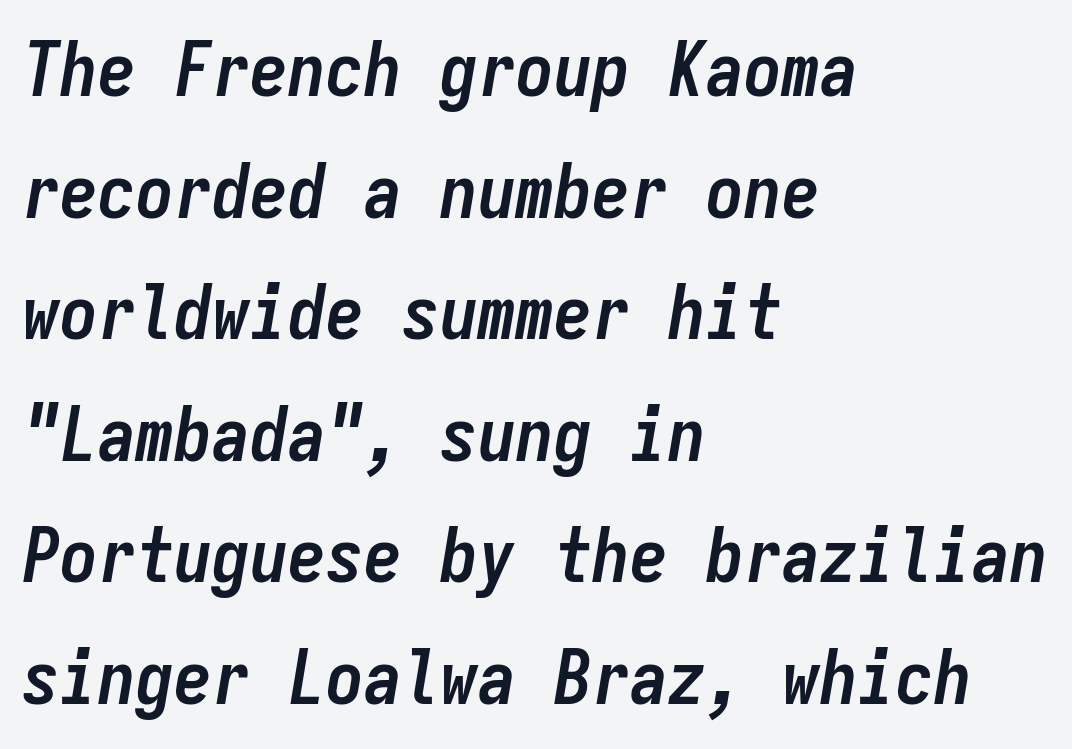
Honestly, the letter spacing is just normal — you wouldn't notice it. The rag falls on the right side of this text block. Think of a typewriter: that constant character pitch is what you see here. Its strokes are broad and dark, the hallmark of bold type. The block of text has a typical density, with ordinary space between rows.
